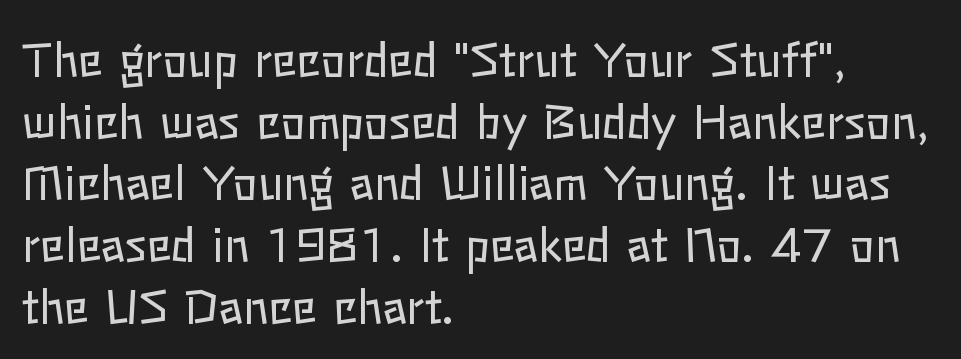
{"italic": "no", "bold": "no", "weight": "regular", "width": "normal", "stroke_contrast": "low", "x_height": "medium", "monospaced": "no", "underline": "no", "align": "left", "line_spacing": "normal", "line_spacing_ratio": 1.34, "letter_spacing": "normal", "letter_spacing_em": 0.0, "glyph_px": 46}
